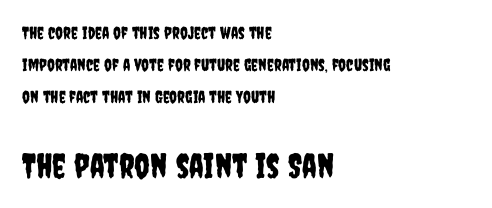
The image shows 34 px condensed sans-serif type, upright; set left-aligned, line spacing 1.87x, normal letter spacing, not underlined; the second (bottom) block is 2.0x larger; low stroke contrast and a large x-height.
